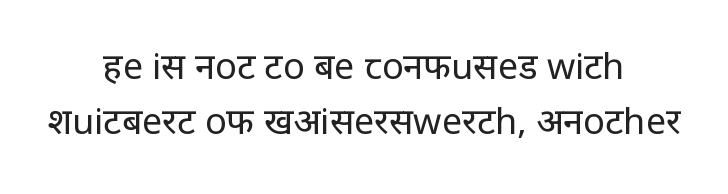
The image shows 36 px regular-weight sans-serif type, upright; set centered, normal line spacing (1.52x), normal letter spacing, not underlined; low stroke contrast and a large x-height.
